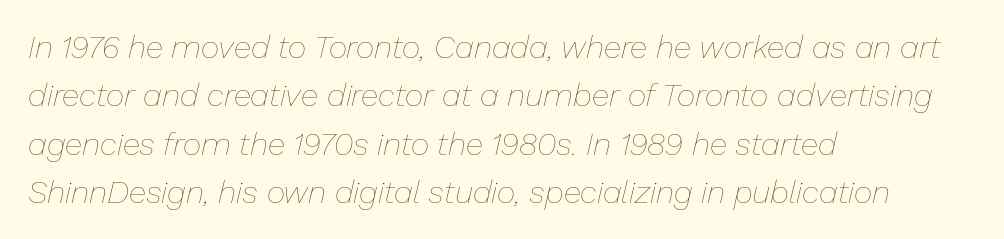
Q: Is the text bold? A: No.
Q: Is the text italic (slanted)? A: Yes, it leans right by about 13 degrees.
Q: Is the text underlined? A: No.
Q: How is the paragraph aligned? A: Left-aligned.
Q: Is the spacing between letters normal or unusually wide? A: Normal.
Q: Is the spacing between lines tight, normal or loose? A: Normal.
Q: Width (condensed, normal, or wide)? A: Normal.
Q: Stroke contrast? A: Low.
Q: x-height? A: Medium.
Q: Monospaced? A: No.
